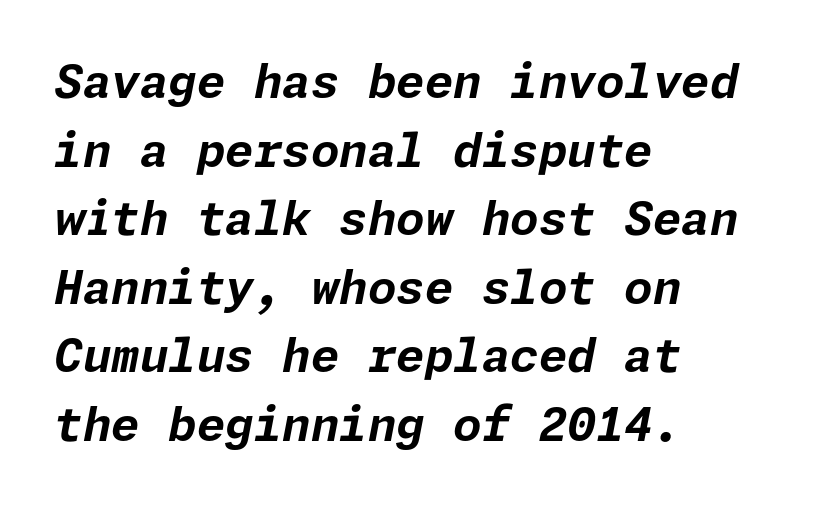
Q: Is the text bold? A: Yes.
Q: Is the text italic (slanted)? A: Yes, it leans right by about 11 degrees.
Q: Is the text underlined? A: No.
Q: How is the paragraph aligned? A: Left-aligned.
Q: Is the spacing between letters normal or unusually wide? A: Normal.
Q: Is the spacing between lines tight, normal or loose? A: Normal.
Q: Width (condensed, normal, or wide)? A: Normal.
Q: Stroke contrast? A: Low.
Q: x-height? A: Medium.
